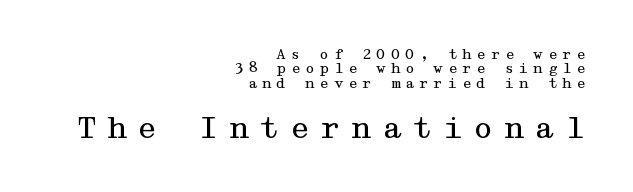
The image shows 30 px regular-weight, wide serif type, upright; set right-aligned, tight line spacing (1.03x), unusually wide letter spacing (+0.32 em), not underlined; the second (bottom) block is 2.14x larger; medium stroke contrast and a medium x-height.
